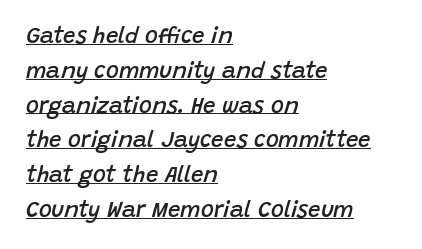
The image shows 22 px text type, italic (leaning right); set left-aligned, normal line spacing (1.58x), normal letter spacing, underlined.
